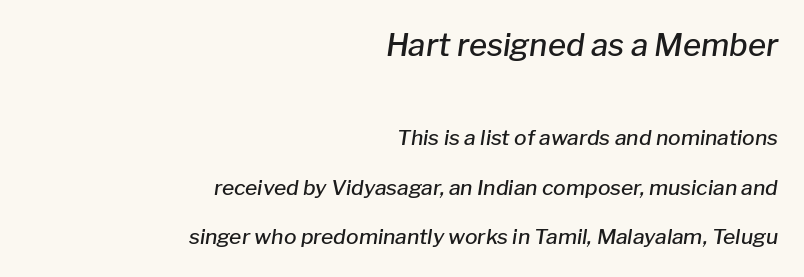
The image shows 31 px semibold type, italic (leaning right); set right-aligned, loose line spacing (2.36x), normal letter spacing, not underlined; the first (top) block is 1.48x larger; low stroke contrast and a medium x-height.
